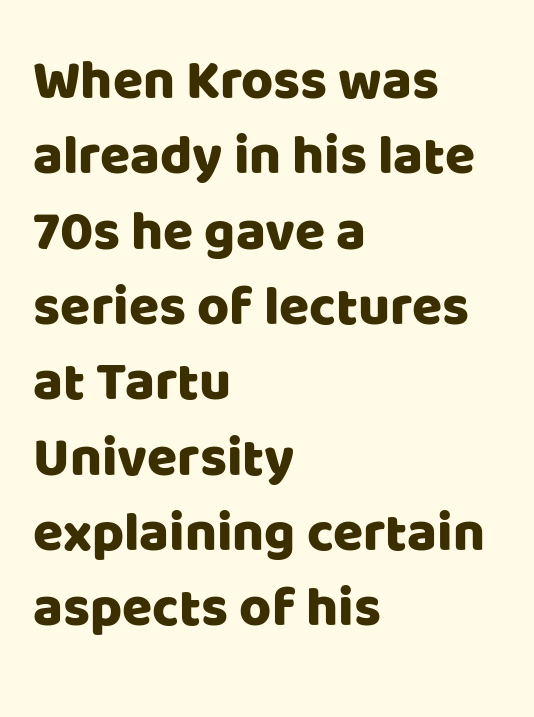
Q: Is the text italic (slanted)? A: No, it is upright.
Q: Is the typeface a serif or a sans-serif typeface? A: Sans-serif.
Q: Is the text underlined? A: No.
Q: How is the paragraph aligned? A: Left-aligned.
Q: Is the spacing between letters normal or unusually wide? A: Normal.
Q: Is the spacing between lines tight, normal or loose? A: Normal.
Q: Width (condensed, normal, or wide)? A: Normal.
Q: Stroke contrast? A: Low.
Q: x-height? A: Large.
Q: Monospaced? A: No.
